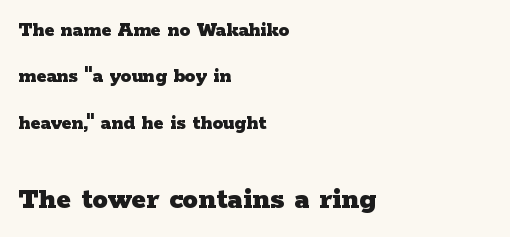
The image shows 31 px heavy, wide serif type, upright; set left-aligned, loose line spacing (2.21x), normal letter spacing, not underlined; the second (bottom) block is 1.48x larger; low stroke contrast and a medium x-height.
